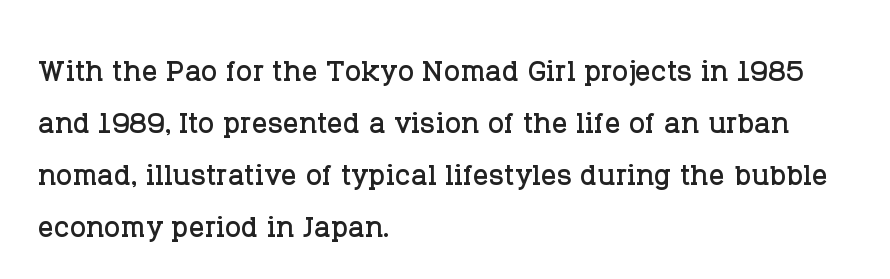
This rendering uses left alignment, leaving the right contour irregular. Examine the stroke ends and you'll spot serifs. Tall strokes in this sample are plumb rather than angled. In terms of letterspacing, this is plain default setting. Has an underline been added? It has not. This sample keeps an unexceptional amount of space between lines.
